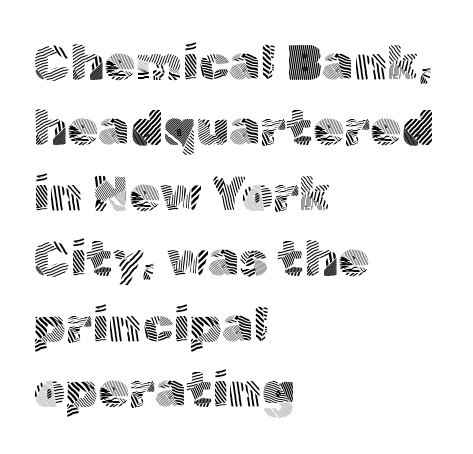
Q: Is the text bold? A: No.
Q: Is the text italic (slanted)? A: No, it is upright.
Q: Is the typeface a serif or a sans-serif typeface? A: Sans-serif.
Q: Is the text underlined? A: No.
Q: How is the paragraph aligned? A: Left-aligned.
Q: Is the spacing between letters normal or unusually wide? A: Normal.
Q: Is the spacing between lines tight, normal or loose? A: Normal.
Q: Width (condensed, normal, or wide)? A: Normal.
Q: x-height? A: Medium.
Q: Monospaced? A: No.
